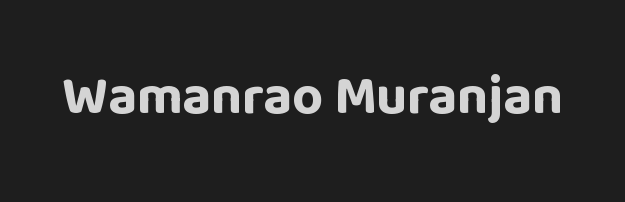
Q: Is the text bold? A: Yes.
Q: Is the text italic (slanted)? A: No, it is upright.
Q: Is the typeface a serif or a sans-serif typeface? A: Sans-serif.
Q: Is the text underlined? A: No.
Q: Is the spacing between letters normal or unusually wide? A: Normal.
Q: Width (condensed, normal, or wide)? A: Normal.
Q: Stroke contrast? A: Low.
Q: x-height? A: Large.
Q: Monospaced? A: No.
